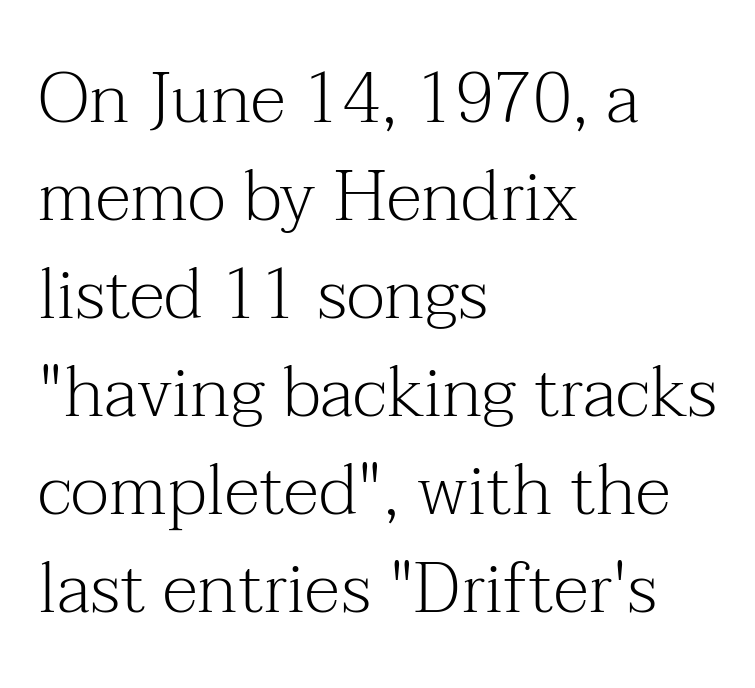
{"serif": "yes", "italic": "no", "bold": "no", "weight": "light", "width": "normal", "stroke_contrast": "medium", "x_height": "medium", "monospaced": "no", "underline": "no", "align": "left", "line_spacing": "normal", "line_spacing_ratio": 1.38, "letter_spacing": "normal", "letter_spacing_em": 0.0, "glyph_px": 71}
